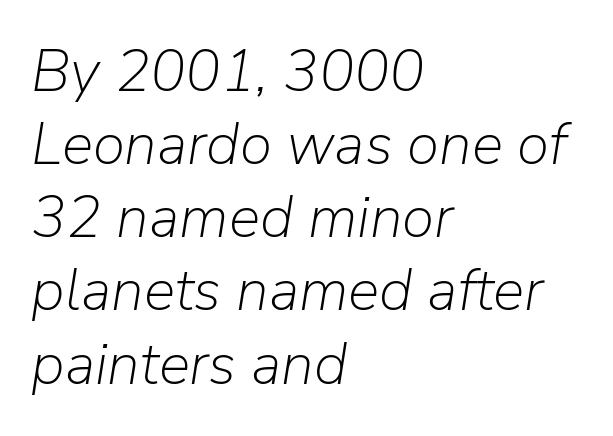
{"italic": "yes", "lean": "right", "slant_degrees": 9, "bold": "no", "weight": "light", "width": "normal", "stroke_contrast": "low", "x_height": "medium", "monospaced": "no", "underline": "no", "align": "left", "line_spacing_ratio": 1.24, "letter_spacing": "normal", "letter_spacing_em": 0.0, "glyph_px": 59}
